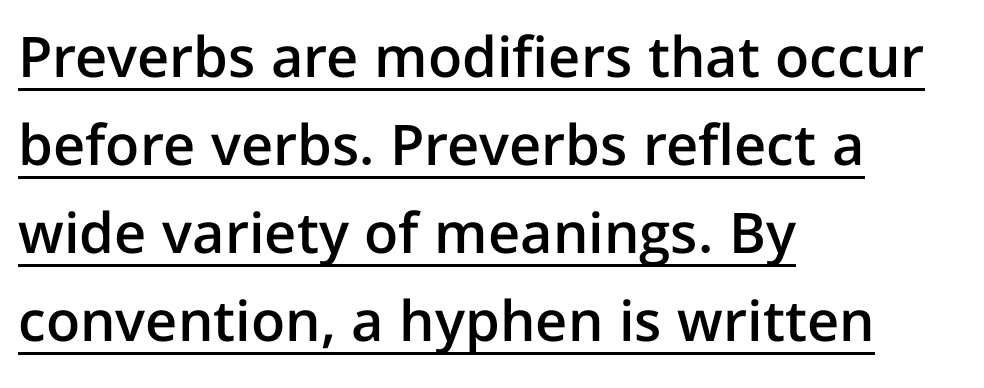
The image shows 56 px semibold sans-serif type, upright; set left-aligned, normal line spacing (1.57x), normal letter spacing, underlined; low stroke contrast and a medium x-height.
